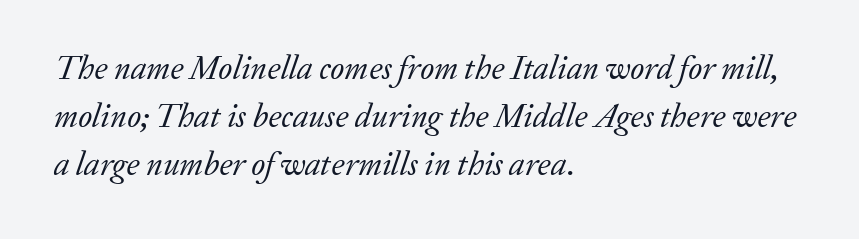
Emphasis-style slanted type is in use. The face used here is proportionally spaced, like ordinary book or web type. Underlining? Definitely not there. Weight: regular or lighter. Honestly, the letter spacing is just normal — you wouldn't notice it.
